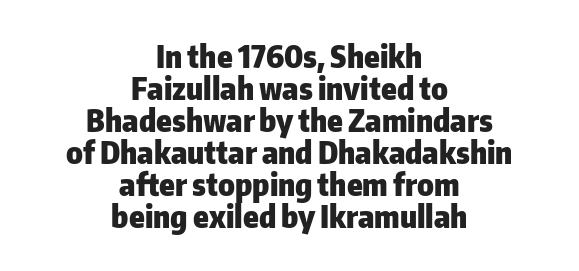
The image shows 31 px heavy sans-serif type, upright; set centered, tight line spacing (1.03x), normal letter spacing, not underlined; low stroke contrast and a medium x-height.
